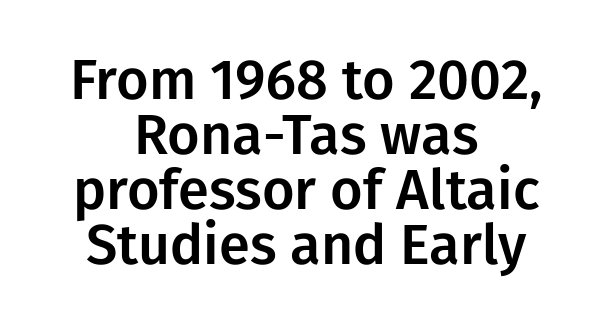
The image shows 56 px sans-serif type, upright; set centered, tight line spacing (0.98x), normal letter spacing, not underlined; low stroke contrast and a medium x-height.
